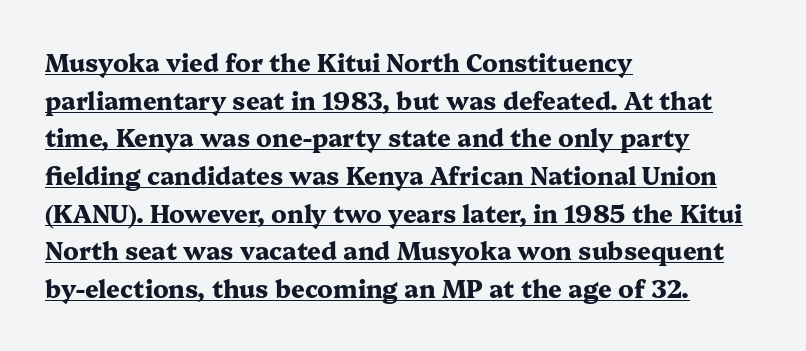
Q: Is the text bold? A: Yes.
Q: Is the text italic (slanted)? A: No, it is upright.
Q: Is the text underlined? A: Yes.
Q: How is the paragraph aligned? A: Left-aligned.
Q: Is the spacing between letters normal or unusually wide? A: Normal.
Q: Is the spacing between lines tight, normal or loose? A: Normal.
